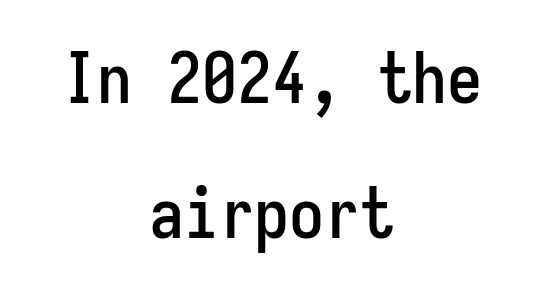
If you measured baseline to baseline, you'd find a long distance. Line starts and ends both wander, symmetrically. Spacing verdict: monospaced, one width for all characters. Check where the strokes stop: nothing finishes them off — pure sans.
